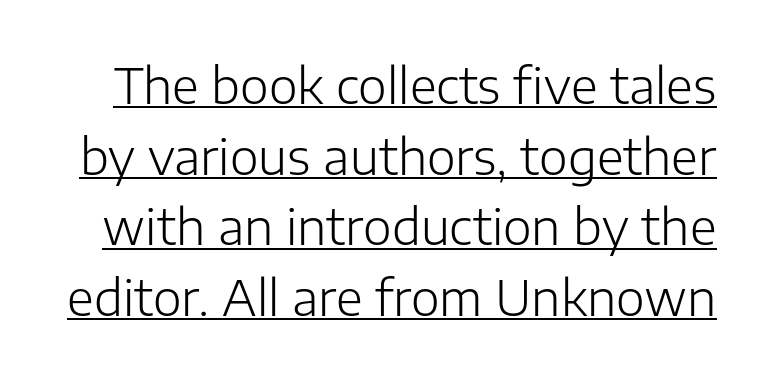
This sample has the flowing, uneven cadence of proportional lettering. Letterform terminals end flat and unadorned throughout the passage. Words appear dense and cohesive because spacing is normal. Stem width sits at or under what a default text font uses. A baseline rule has been typeset under these characters. The lines sit at an ordinary, default distance from one another.
